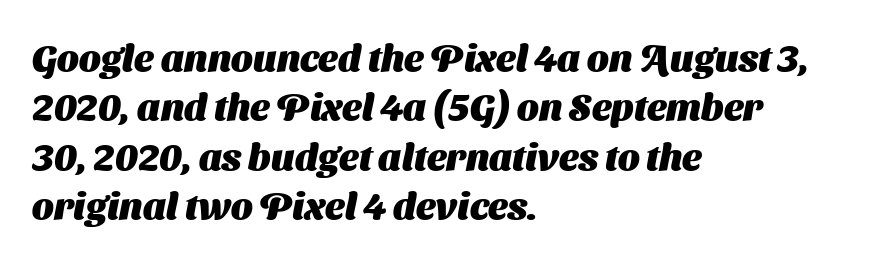
Quick note: interline space is typical. These lines keep a tight, regular rhythm from letter to letter. The letters advance in unequal steps, a hallmark of proportional type. Horizontally, the lines are justified to the leading edge only.
